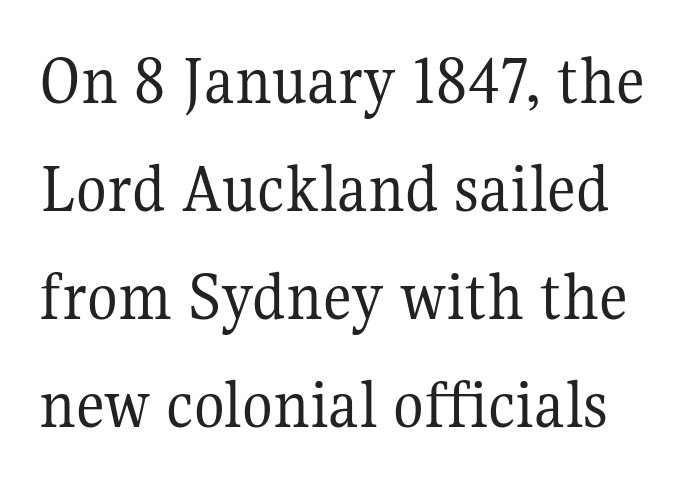
Is this a fixed-width face? No — the glyphs have proportional, varying widths. The rendering shows small feet on the letterforms — a serif design. Tracking here is standard; glyphs follow each other at the usual distance. A typesetter would mark this as roman, not italic. Normally led — the rows are evenly, conventionally spaced. Stem width sits at or under what a default text font uses.
